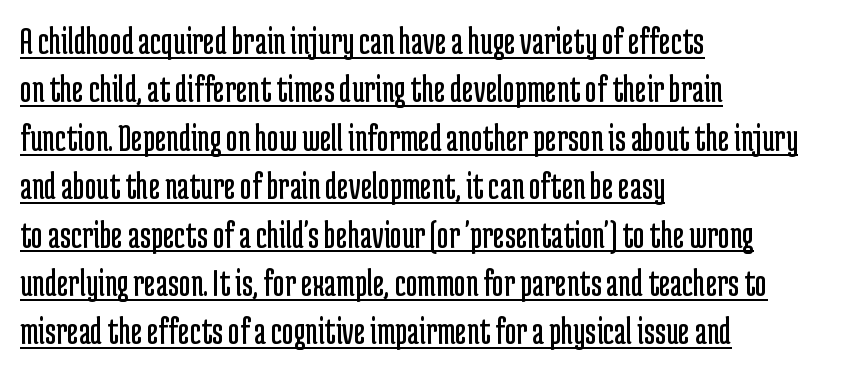
{"serif": "no", "italic": "no", "bold": "no", "weight": "regular", "width": "condensed", "stroke_contrast": "low", "x_height": "medium", "monospaced": "no", "underline": "yes", "align": "left", "line_spacing_ratio": 1.21, "letter_spacing": "normal", "letter_spacing_em": 0.0, "glyph_px": 40}
